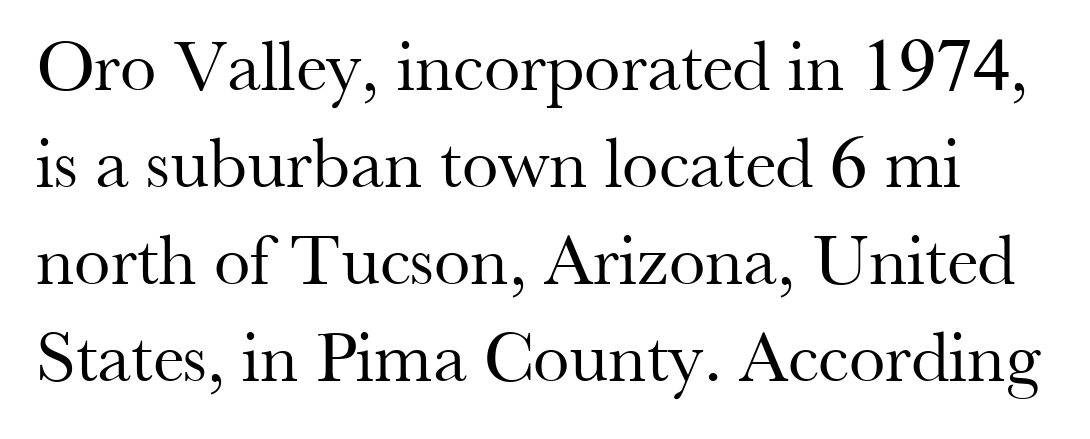
The image shows 73 px regular-weight serif type, upright; set normal line spacing (1.33x), normal letter spacing, not underlined; medium stroke contrast and a small x-height.
